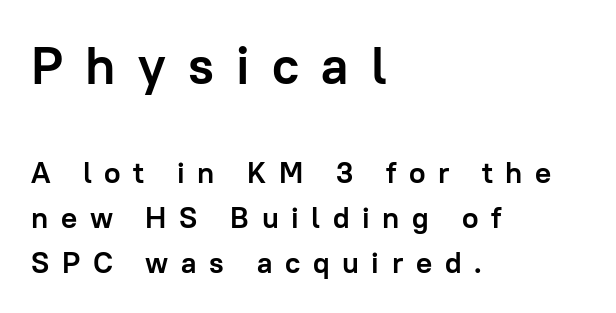
The image shows 53 px semibold sans-serif type, upright; set left-aligned, normal line spacing (1.5x), unusually wide letter spacing (+0.42 em), not underlined; the first (top) block is 1.77x larger; low stroke contrast and a medium x-height.
